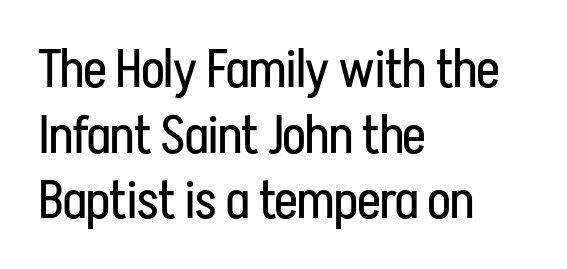
Q: Is the text bold? A: No.
Q: Is the text italic (slanted)? A: No, it is upright.
Q: Is the typeface a serif or a sans-serif typeface? A: Sans-serif.
Q: Is the text underlined? A: No.
Q: How is the paragraph aligned? A: Left-aligned.
Q: Is the spacing between letters normal or unusually wide? A: Normal.
Q: Width (condensed, normal, or wide)? A: Condensed.
Q: Stroke contrast? A: Low.
Q: x-height? A: Medium.
Q: Monospaced? A: No.
